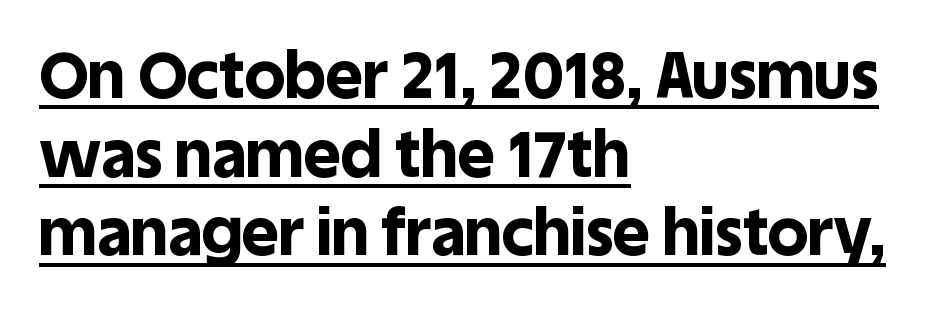
Q: Is the text bold? A: Yes.
Q: Is the text italic (slanted)? A: No, it is upright.
Q: Is the typeface a serif or a sans-serif typeface? A: Sans-serif.
Q: Is the text underlined? A: Yes.
Q: How is the paragraph aligned? A: Left-aligned.
Q: Is the spacing between letters normal or unusually wide? A: Normal.
Q: Width (condensed, normal, or wide)? A: Normal.
Q: x-height? A: Large.
Q: Monospaced? A: No.
